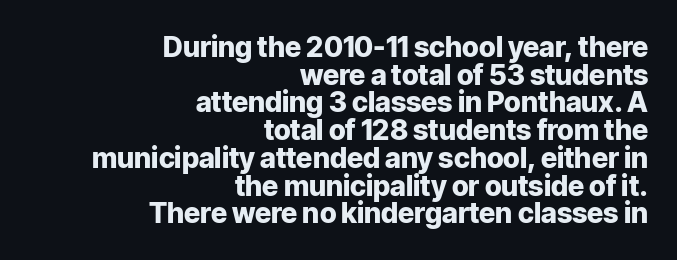
The image shows 28 px heavy sans-serif type, upright; set right-aligned, tight line spacing (0.99x), normal letter spacing, not underlined; low stroke contrast and a medium x-height.
